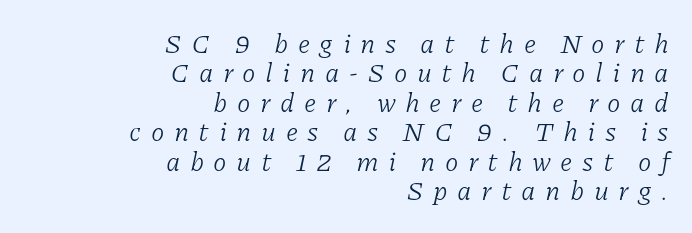
Q: Is the text bold? A: No.
Q: Is the text italic (slanted)? A: Yes, it leans right by about 11 degrees.
Q: Is the text underlined? A: No.
Q: How is the paragraph aligned? A: Right-aligned.
Q: Is the spacing between letters normal or unusually wide? A: Unusually wide.
Q: Is the spacing between lines tight, normal or loose? A: Tight.
